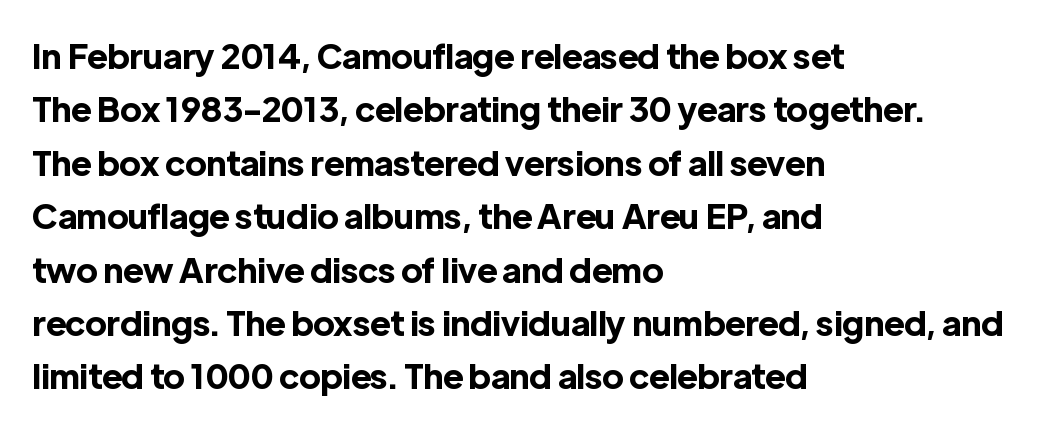
Q: Is the text bold? A: Yes.
Q: Is the text italic (slanted)? A: No, it is upright.
Q: Is the typeface a serif or a sans-serif typeface? A: Sans-serif.
Q: Is the text underlined? A: No.
Q: How is the paragraph aligned? A: Left-aligned.
Q: Is the spacing between letters normal or unusually wide? A: Normal.
Q: Is the spacing between lines tight, normal or loose? A: Normal.
Q: Width (condensed, normal, or wide)? A: Normal.
Q: x-height? A: Medium.
Q: Monospaced? A: No.
